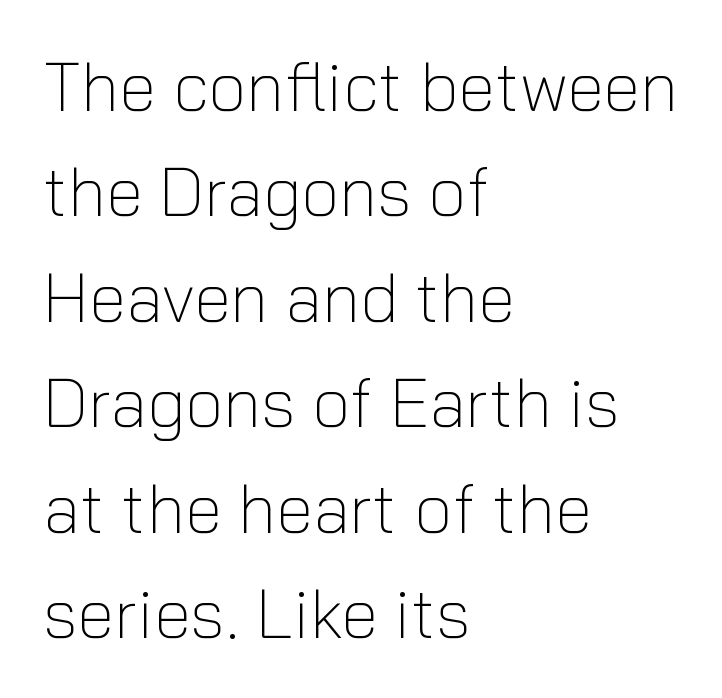
Typographically, this falls in the sans-serif category. This sample has the flowing, uneven cadence of proportional lettering. Has an underline been added? It has not. Heaviness? Minimal to ordinary, like unemphasized prose.
